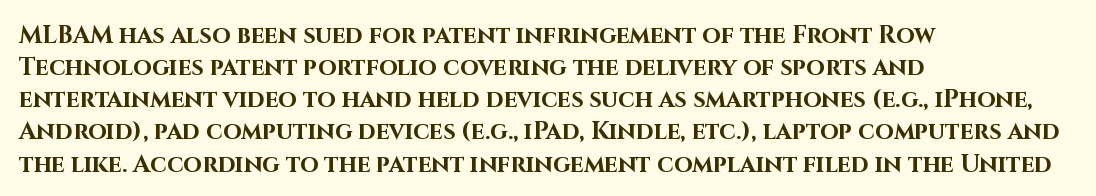
Heavy-handed strokes throughout: this text is bold. Ordinary non-slanted type is in use. The text block is weighted toward the left margin, trailing off unevenly rightward. Students, observe: this is what conventionally led text looks like. Students, note that the glyphs here touch the page at normal intervals. The words here are not underlined.
